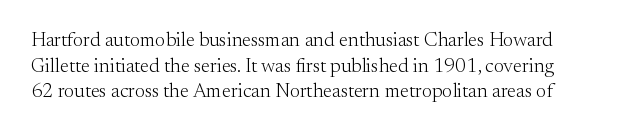
The image shows 20 px text type, upright; set normal line spacing (1.28x), normal letter spacing, not underlined.
